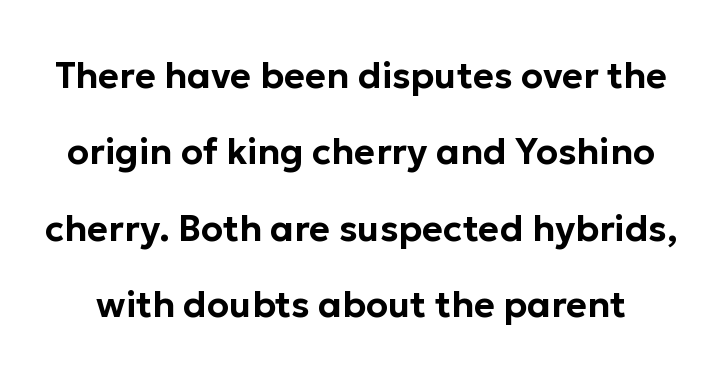
{"serif": "no", "italic": "no", "width": "normal", "stroke_contrast": "low", "x_height": "medium", "monospaced": "no", "underline": "no", "line_spacing": "loose", "line_spacing_ratio": 2.12, "letter_spacing": "normal", "letter_spacing_em": 0.0, "glyph_px": 36}
